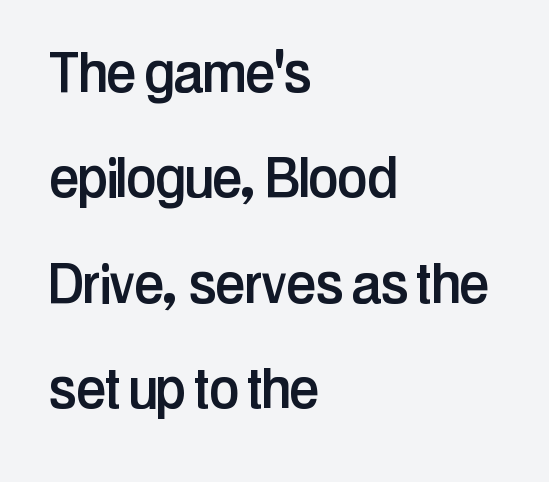
Q: Is the text italic (slanted)? A: No, it is upright.
Q: Is the typeface a serif or a sans-serif typeface? A: Sans-serif.
Q: Is the text underlined? A: No.
Q: How is the paragraph aligned? A: Left-aligned.
Q: Is the spacing between letters normal or unusually wide? A: Normal.
Q: Is the spacing between lines tight, normal or loose? A: Normal.
Q: Width (condensed, normal, or wide)? A: Condensed.
Q: Stroke contrast? A: Low.
Q: x-height? A: Medium.
Q: Monospaced? A: No.
